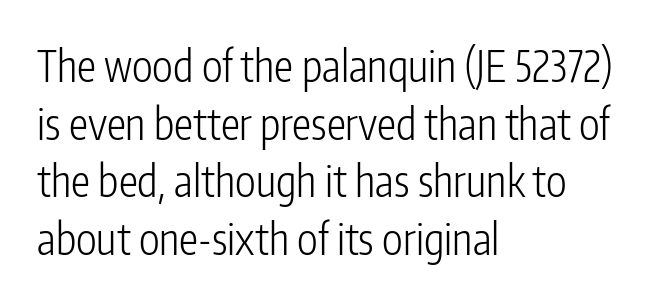
{"serif": "no", "italic": "no", "bold": "no", "weight": "light", "width": "condensed", "stroke_contrast": "low", "x_height": "medium", "monospaced": "no", "underline": "no", "align": "left", "line_spacing": "normal", "line_spacing_ratio": 1.34, "letter_spacing": "normal", "letter_spacing_em": 0.0, "glyph_px": 43}
